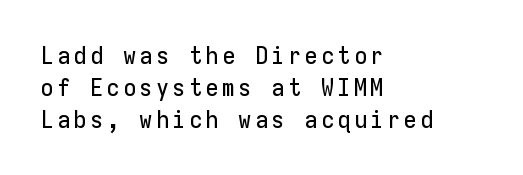
{"italic": "no", "underline": "no", "align": "left", "line_spacing": "normal", "line_spacing_ratio": 1.33, "glyph_px": 24}
